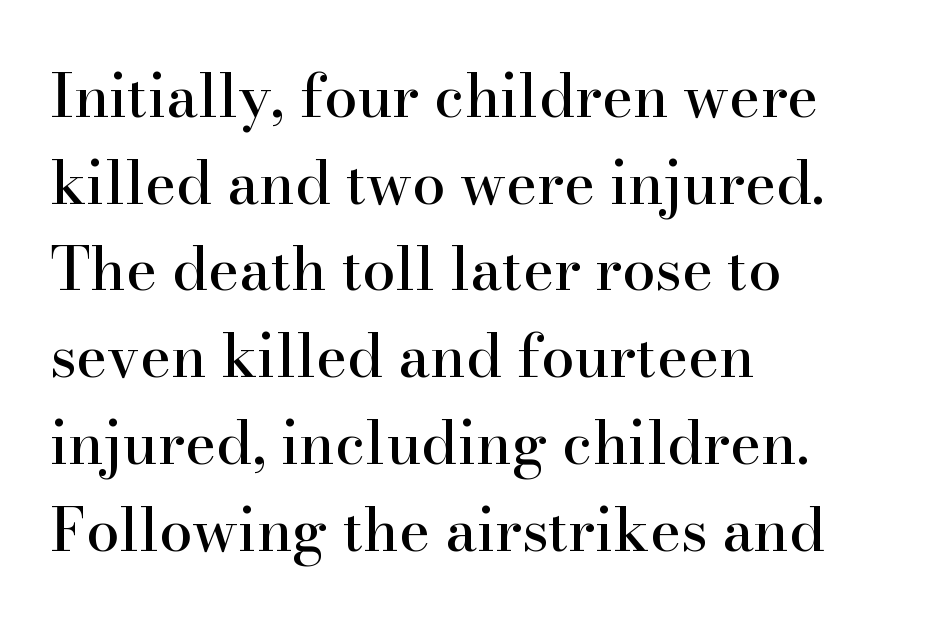
Q: Is the text italic (slanted)? A: No, it is upright.
Q: Is the typeface a serif or a sans-serif typeface? A: Serif.
Q: Is the text underlined? A: No.
Q: How is the paragraph aligned? A: Left-aligned.
Q: Is the spacing between letters normal or unusually wide? A: Normal.
Q: Is the spacing between lines tight, normal or loose? A: Normal.
Q: Width (condensed, normal, or wide)? A: Normal.
Q: Stroke contrast? A: High.
Q: x-height? A: Small.
Q: Monospaced? A: No.
